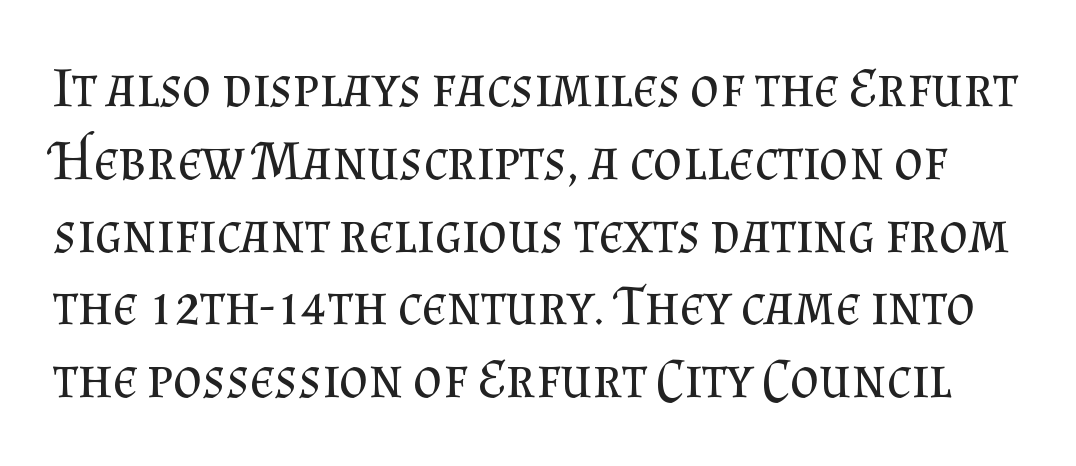
The image shows 56 px regular-weight serif type, upright; set normal line spacing (1.3x), normal letter spacing, not underlined; medium stroke contrast and a small x-height.
